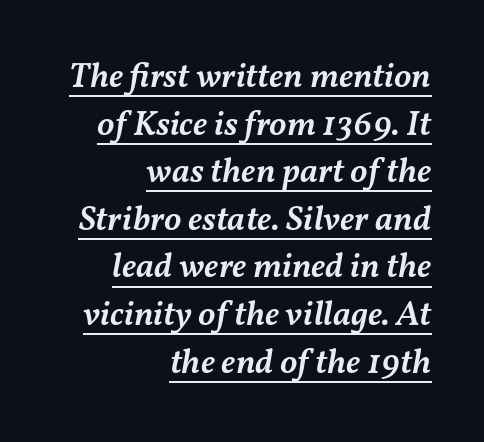
Q: Is the text bold? A: Semi-bold.
Q: Is the text italic (slanted)? A: Yes, it leans right by about 11 degrees.
Q: Is the text underlined? A: Yes.
Q: How is the paragraph aligned? A: Right-aligned.
Q: Is the spacing between letters normal or unusually wide? A: Normal.
Q: Is the spacing between lines tight, normal or loose? A: Normal.
Q: Width (condensed, normal, or wide)? A: Normal.
Q: Stroke contrast? A: Medium.
Q: x-height? A: Medium.
Q: Monospaced? A: No.
